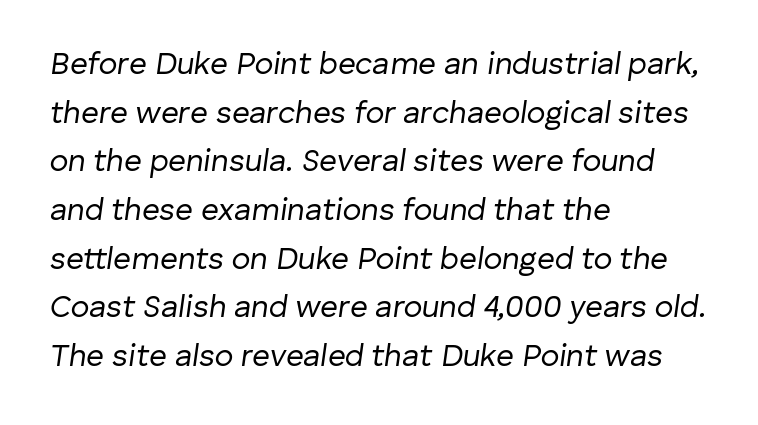
No extra ink here — the face is not bold. Is there much room between lines? A standard amount, neither cramped nor airy. Words float on clear page, feet unadorned. The passage shown is typed in a proportional face where columns would drift. When letters slant like this, we call the style italic.
